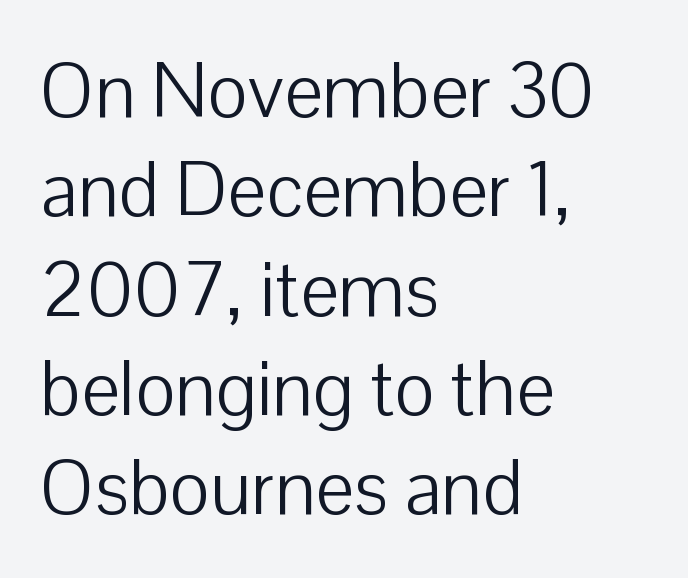
Q: Is the text bold? A: No.
Q: Is the text italic (slanted)? A: No, it is upright.
Q: Is the typeface a serif or a sans-serif typeface? A: Sans-serif.
Q: Is the text underlined? A: No.
Q: How is the paragraph aligned? A: Left-aligned.
Q: Is the spacing between letters normal or unusually wide? A: Normal.
Q: Is the spacing between lines tight, normal or loose? A: Normal.
Q: Width (condensed, normal, or wide)? A: Normal.
Q: Stroke contrast? A: Low.
Q: x-height? A: Medium.
Q: Monospaced? A: No.
